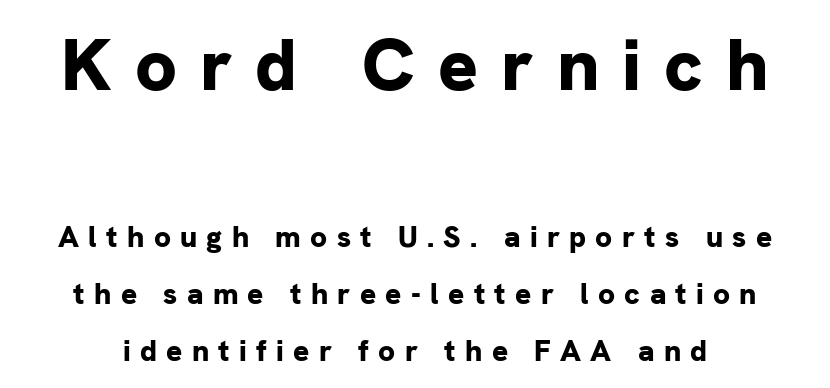
{"serif": "no", "italic": "no", "bold": "yes", "weight": "bold", "width": "normal", "stroke_contrast": "low", "x_height": "medium", "monospaced": "no", "underline": "no", "line_spacing": "loose", "line_spacing_ratio": 1.91, "letter_spacing": "wide", "letter_spacing_em": 0.31, "larger_block": "first", "size_ratio": 2.47, "glyph_px": 74}
